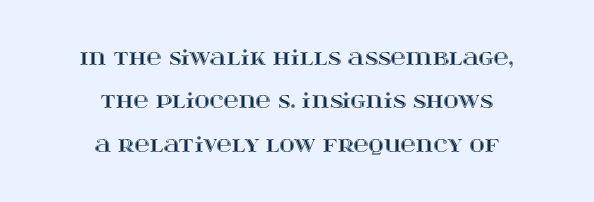
{"italic": "no", "underline": "no", "align": "center", "line_spacing": "loose", "line_spacing_ratio": 2.06, "letter_spacing": "normal", "letter_spacing_em": 0.0, "glyph_px": 21}
